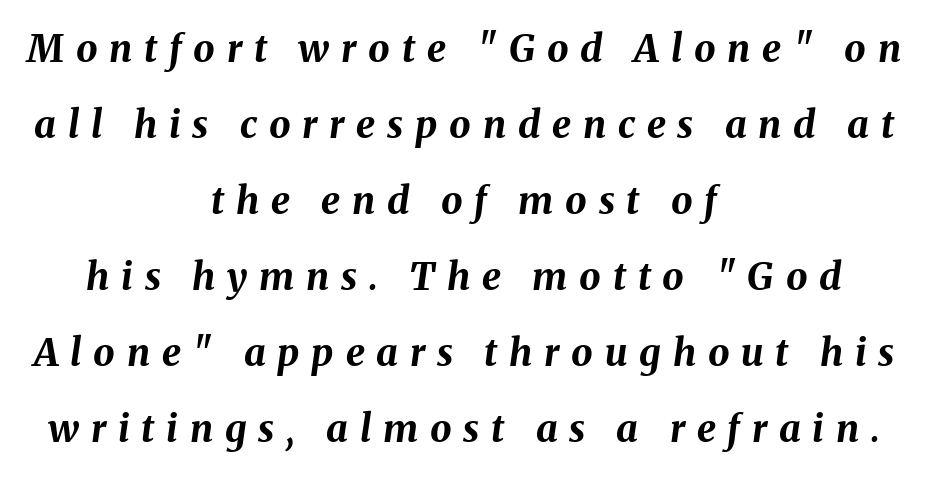
When letters slant like this, we call the style italic. The rendering uses natural spacing where letterforms have individual widths. Loosely led — the rows are spread out. Anything drawn beneath the words? Only blank space. Here the glyphs are tracked loosely, breaking word shapes into spaced letters. A student would call this center alignment; a typographer would say set centered.
